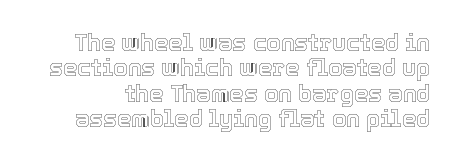
The image shows 23 px text type, upright; set tight line spacing (1.1x), normal letter spacing, not underlined.
